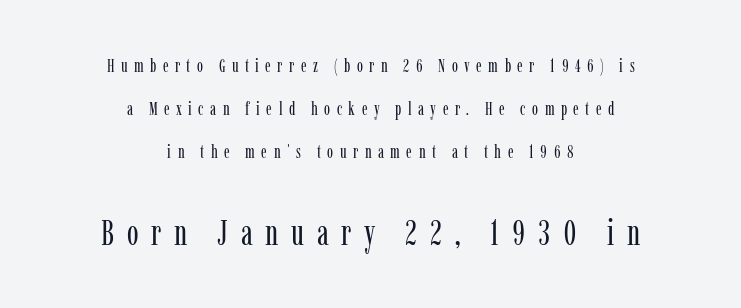
The image shows 35 px regular-weight, condensed serif type, upright; set centered, loose line spacing (2.38x), unusually wide letter spacing (+0.36 em), not underlined; the second (bottom) block is 1.94x larger; low stroke contrast and a medium x-height.
